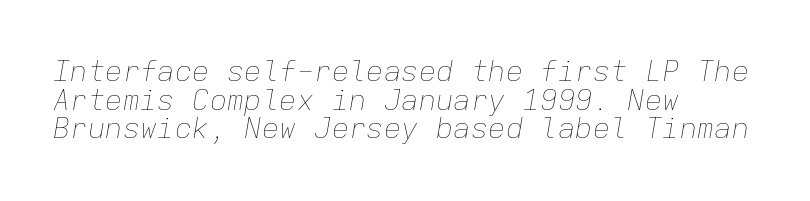
{"italic": "yes", "lean": "right", "slant_degrees": 9, "bold": "no", "weight": "thin", "width": "normal", "stroke_contrast": "low", "x_height": "medium", "monospaced": "yes", "underline": "no", "align": "left", "line_spacing": "tight", "line_spacing_ratio": 0.99, "letter_spacing": "normal", "letter_spacing_em": 0.0, "glyph_px": 29}
